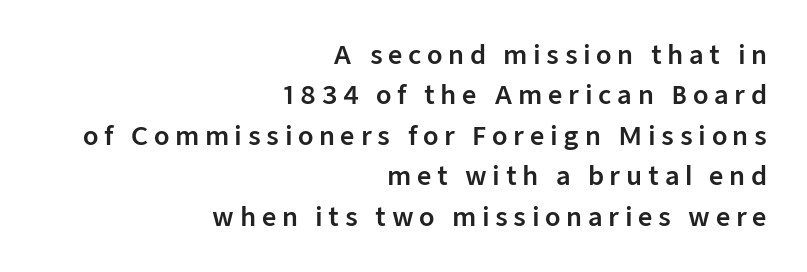
The ragged edge is on the left, which tells us the setting is flush right. Spacing between characters has been opened up far beyond the box default. Baseline-to-baseline distance is the conventional proportion of letter height. Lines of text with bare space underneath. This is roman type, the default non-slanted kind.
